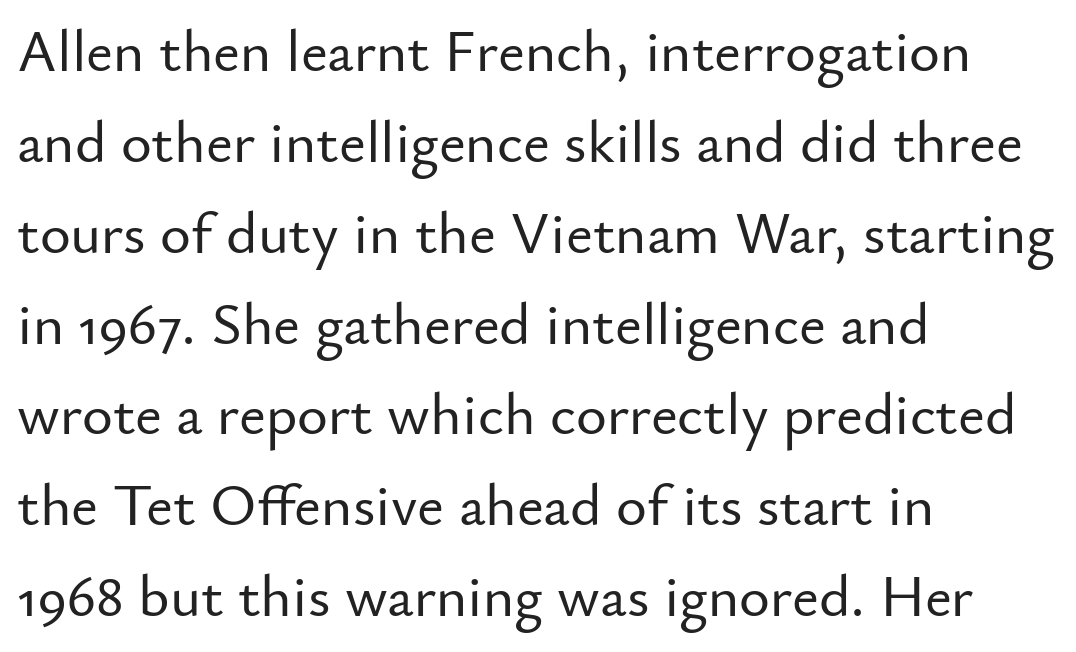
The rows are spaced the way most documents space them. The paragraph shown leans on its left margin. The letterforms sit shoulder to shoulder at normal distance. The passage shown is typed in a proportional face where columns would drift.
